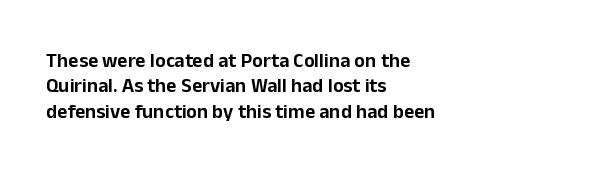
The image shows 20 px text type, upright; set left-aligned, normal line spacing (1.27x), normal letter spacing, not underlined.
